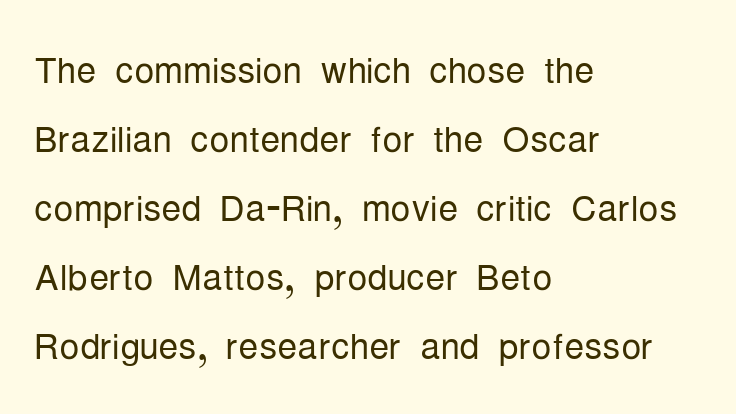
The image shows 50 px light, condensed sans-serif type, upright; set left-aligned, normal line spacing (1.38x), normal letter spacing, not underlined; low stroke contrast and a medium x-height.
